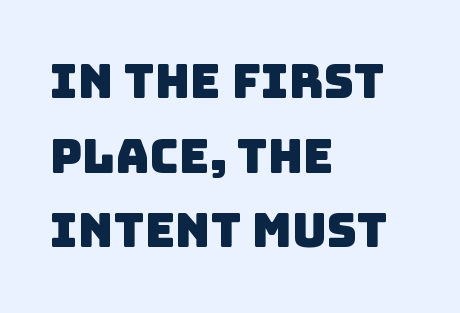
The compositor pushed each line to the left boundary. Examine the stroke ends and you'll find no serifs. Any mark beneath the type? The region is blank. You could call the tracking neutral — neither tight nor loose.
